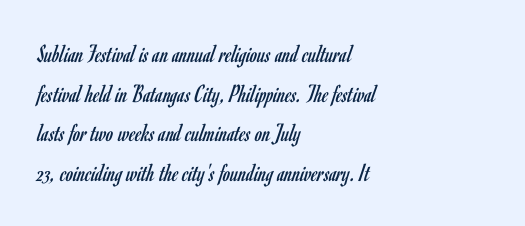
The image shows 26 px text type; set left-aligned, normal line spacing (1.52x), normal letter spacing, not underlined.
